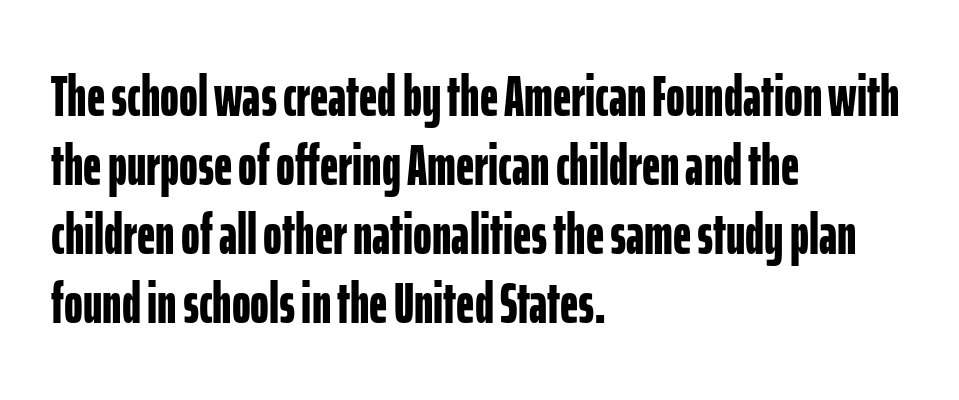
Inter-character spacing is left at the font's built-in metrics. Each line starts at the same left margin while the right side varies. Varying glyph widths throughout — classic text-font behaviour. The typeface chosen for these lines omits serifs.
